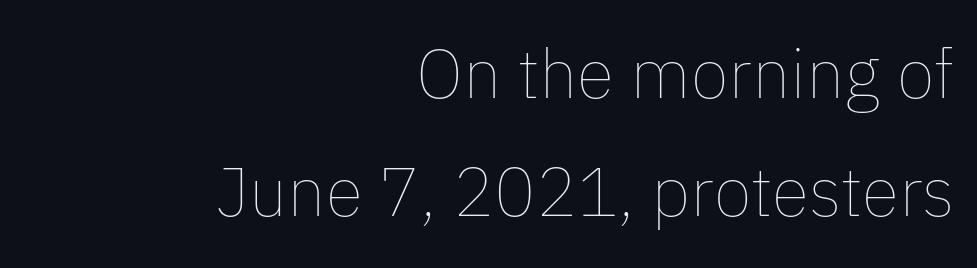
Inter-character spacing is left at the font's built-in metrics. This rendering uses right alignment, leaving the left contour irregular. Here the designer chose a conventional face with non-uniform glyph widths. The words here are not underlined.
